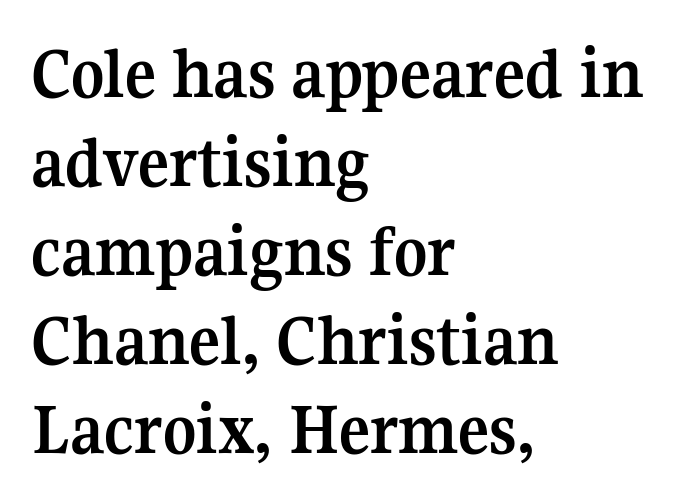
{"serif": "yes", "italic": "no", "bold": "yes", "weight": "semibold", "width": "normal", "stroke_contrast": "medium", "x_height": "medium", "monospaced": "no", "underline": "no", "align": "left", "line_spacing_ratio": 1.22, "letter_spacing": "normal", "letter_spacing_em": 0.0, "glyph_px": 73}
